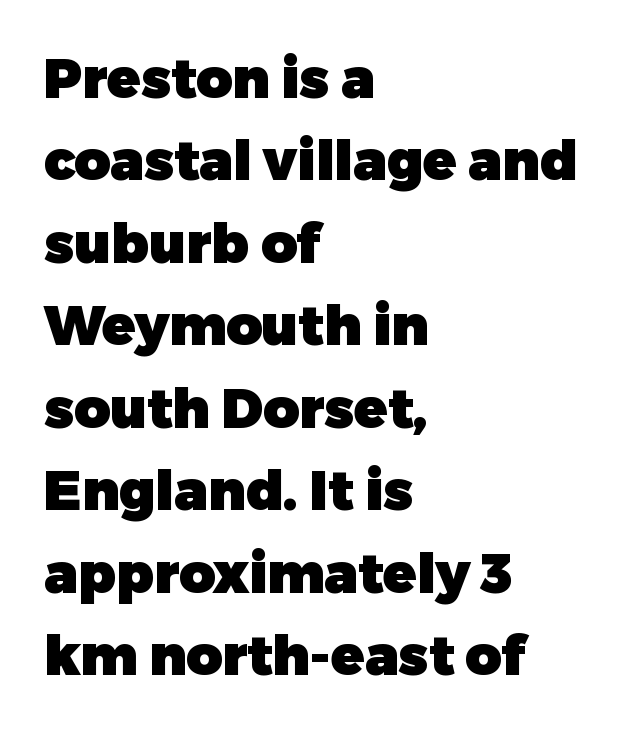
The image shows 55 px heavy sans-serif type, upright; set left-aligned, normal line spacing (1.5x), normal letter spacing, not underlined; low stroke contrast and a medium x-height.
